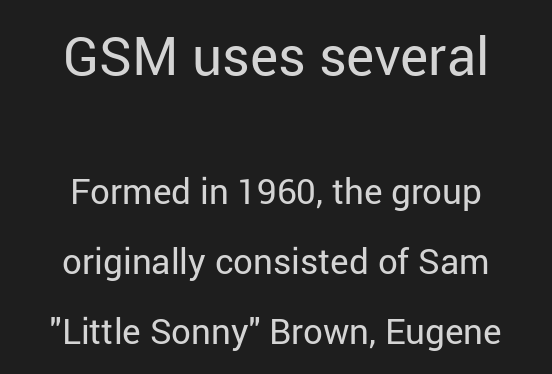
The image shows 53 px regular-weight sans-serif type, upright; set centered, loose line spacing (2.0x), normal letter spacing, not underlined; the first (top) block is 1.51x larger; low stroke contrast and a medium x-height.
